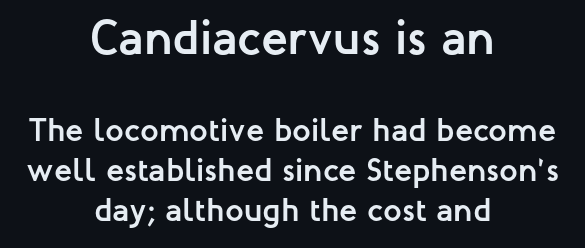
{"serif": "no", "italic": "no", "bold": "yes", "weight": "semibold", "width": "normal", "stroke_contrast": "low", "x_height": "medium", "monospaced": "no", "underline": "no", "align": "center", "line_spacing_ratio": 1.22, "letter_spacing": "normal", "letter_spacing_em": 0.0, "larger_block": "first", "size_ratio": 1.48, "glyph_px": 49}
